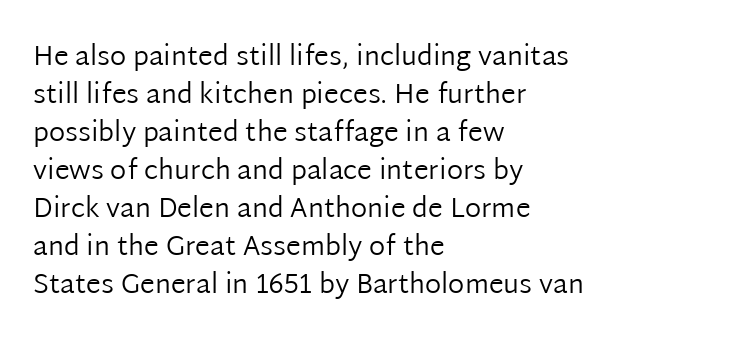
Q: Is the text bold? A: No.
Q: Is the text italic (slanted)? A: No, it is upright.
Q: Is the text underlined? A: No.
Q: How is the paragraph aligned? A: Left-aligned.
Q: Is the spacing between letters normal or unusually wide? A: Normal.
Q: Is the spacing between lines tight, normal or loose? A: Normal.
